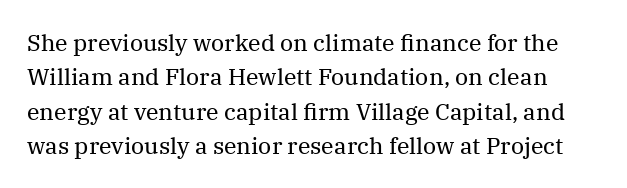
Q: Is the text bold? A: No.
Q: Is the text italic (slanted)? A: No, it is upright.
Q: Is the text underlined? A: No.
Q: Is the spacing between letters normal or unusually wide? A: Normal.
Q: Is the spacing between lines tight, normal or loose? A: Normal.
